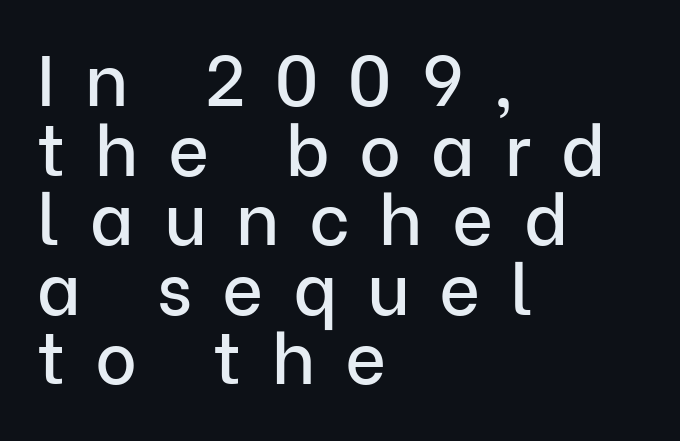
The image shows 71 px sans-serif type, upright; set left-aligned, tight line spacing (0.98x), unusually wide letter spacing (+0.42 em), not underlined; low stroke contrast and a medium x-height.
